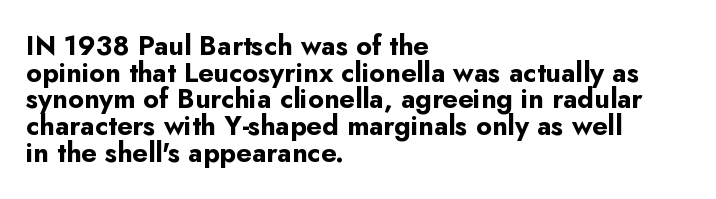
The specimen reads as upright at a glance. Strong, thick strokes mark this as bold type. This sample trades vertical openness for compactness between lines. All the whitespace from short lines collects on the right. The rendering keeps characters at their native spacing. The space beneath each line is pristine and unruled.
